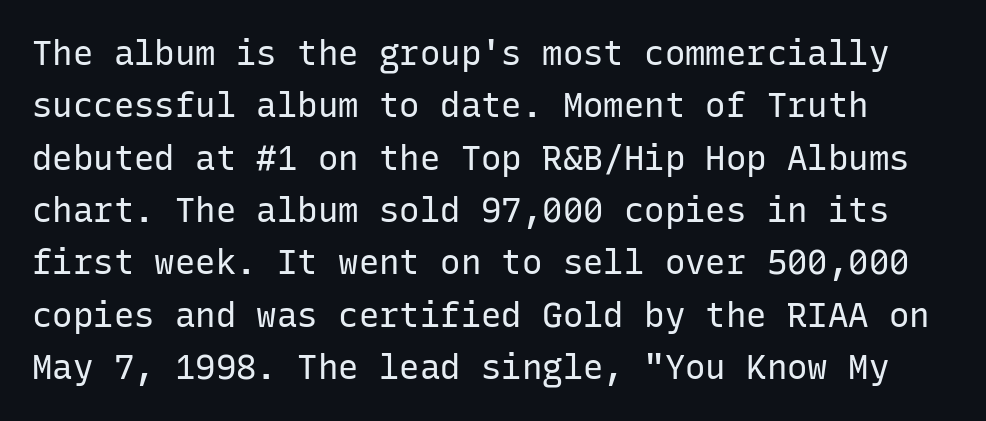
Characters remain perfectly vertical along every line. Looks like terminal output: every glyph gets an equal slot. Successive baselines arrive at the customary interval. Check where the strokes stop: nothing finishes them off — pure sans. Beneath every word, the page is bare. Think standard paragraph weight, or any step lighter than that.
